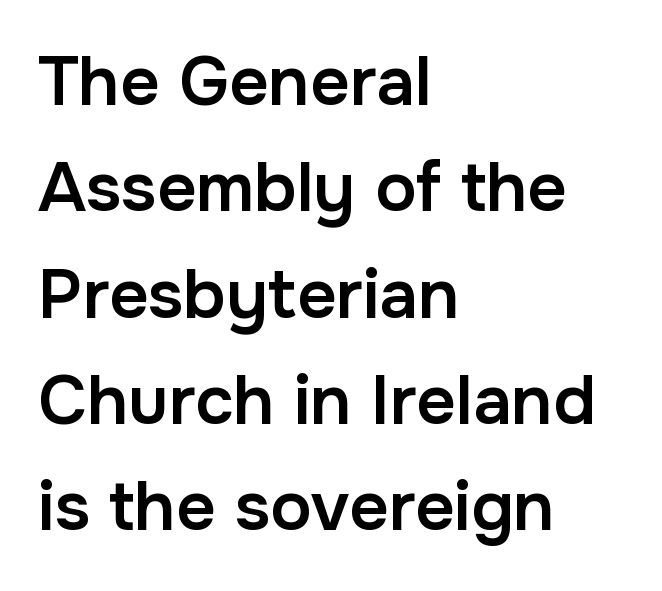
Q: Is the text bold? A: Semi-bold.
Q: Is the text italic (slanted)? A: No, it is upright.
Q: Is the typeface a serif or a sans-serif typeface? A: Sans-serif.
Q: Is the text underlined? A: No.
Q: How is the paragraph aligned? A: Left-aligned.
Q: Is the spacing between letters normal or unusually wide? A: Normal.
Q: Is the spacing between lines tight, normal or loose? A: Normal.
Q: Width (condensed, normal, or wide)? A: Normal.
Q: Stroke contrast? A: Low.
Q: x-height? A: Medium.
Q: Monospaced? A: No.
